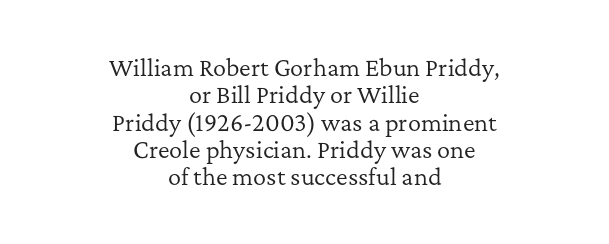
The image shows 22 px text type, upright; set centered, line spacing 1.24x, normal letter spacing, not underlined.
